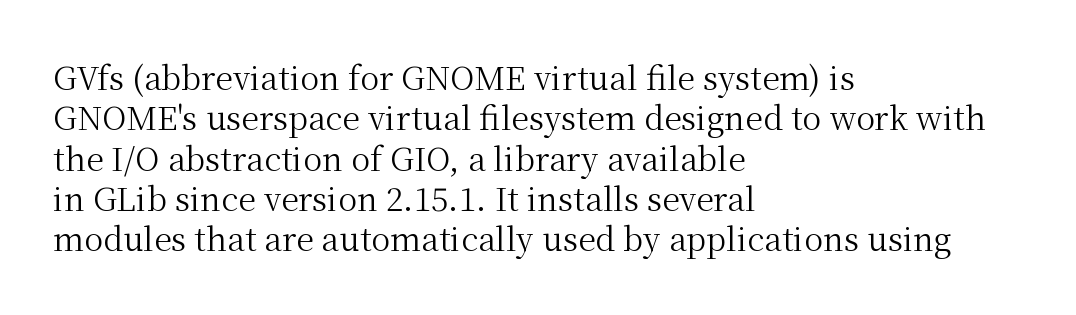
Q: Is the text bold? A: No.
Q: Is the text italic (slanted)? A: No, it is upright.
Q: Is the typeface a serif or a sans-serif typeface? A: Serif.
Q: Is the text underlined? A: No.
Q: How is the paragraph aligned? A: Left-aligned.
Q: Is the spacing between letters normal or unusually wide? A: Normal.
Q: Is the spacing between lines tight, normal or loose? A: Normal.
Q: Width (condensed, normal, or wide)? A: Normal.
Q: Stroke contrast? A: Medium.
Q: x-height? A: Medium.
Q: Monospaced? A: No.
